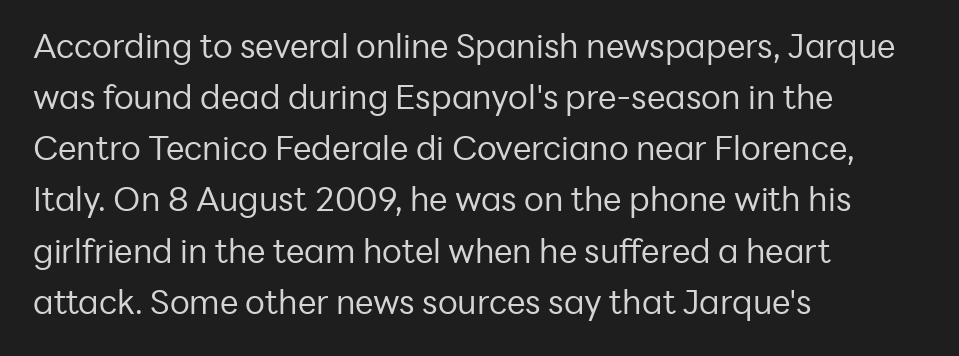
{"serif": "no", "italic": "no", "bold": "no", "weight": "regular", "width": "normal", "stroke_contrast": "low", "x_height": "medium", "monospaced": "no", "underline": "no", "align": "left", "line_spacing": "normal", "line_spacing_ratio": 1.55, "letter_spacing": "normal", "letter_spacing_em": 0.0, "glyph_px": 33}
